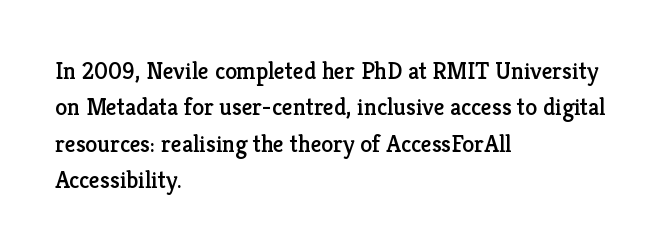
Q: Is the text italic (slanted)? A: No, it is upright.
Q: Is the text underlined? A: No.
Q: How is the paragraph aligned? A: Left-aligned.
Q: Is the spacing between letters normal or unusually wide? A: Normal.
Q: Is the spacing between lines tight, normal or loose? A: Normal.
